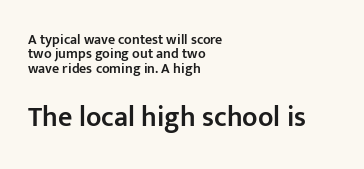
Q: Is the text bold? A: Semi-bold.
Q: Is the text italic (slanted)? A: No, it is upright.
Q: Is the typeface a serif or a sans-serif typeface? A: Sans-serif.
Q: Is the text underlined? A: No.
Q: How is the paragraph aligned? A: Left-aligned.
Q: Is the spacing between letters normal or unusually wide? A: Normal.
Q: Is the spacing between lines tight, normal or loose? A: Tight.
Q: Which block of text is set in a larger size, the first (top) or the second (bottom)? A: The second (bottom) one.
Q: Width (condensed, normal, or wide)? A: Normal.
Q: Stroke contrast? A: Low.
Q: x-height? A: Medium.
Q: Monospaced? A: No.
